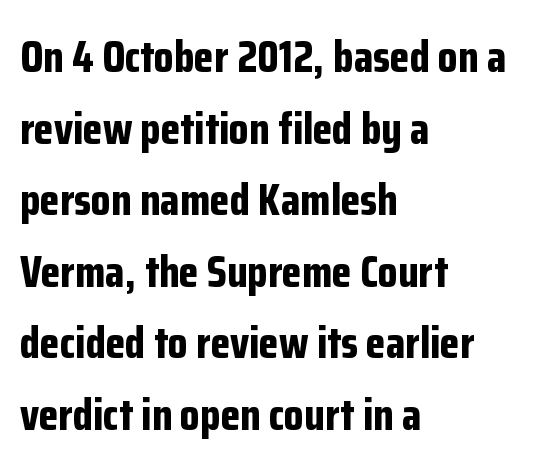
The paragraph has a hard left edge and a soft right edge. Characters follow at the spacing the type designer built in. Rule under the text: the space is simply empty. Is the type bold? Yes — the strokes are clearly thick and heavy. The passage shown is typed in a proportional face where columns would drift. Grotesque or geometric, the face here clearly has no serifs.
